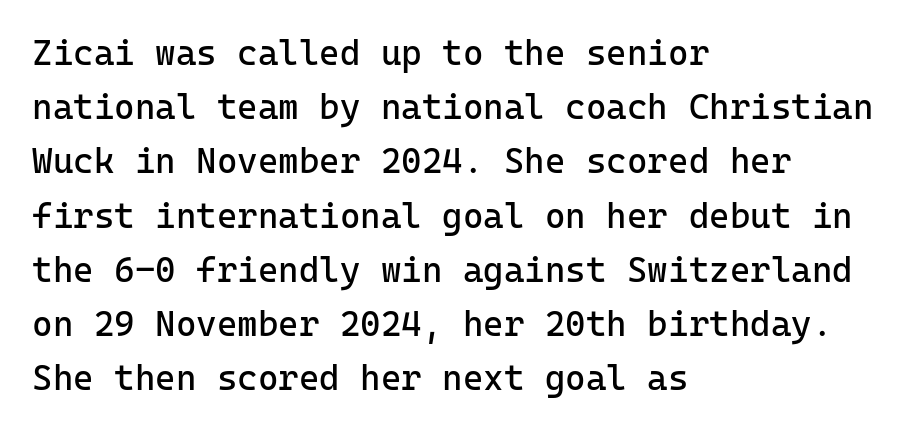
This is roman type, the default non-slanted kind. The space beneath each line is pristine and unruled. Compared with typical paragraphs, the rows here are spaced about the same. Caption: multi-line text, flush left, ragged right.
